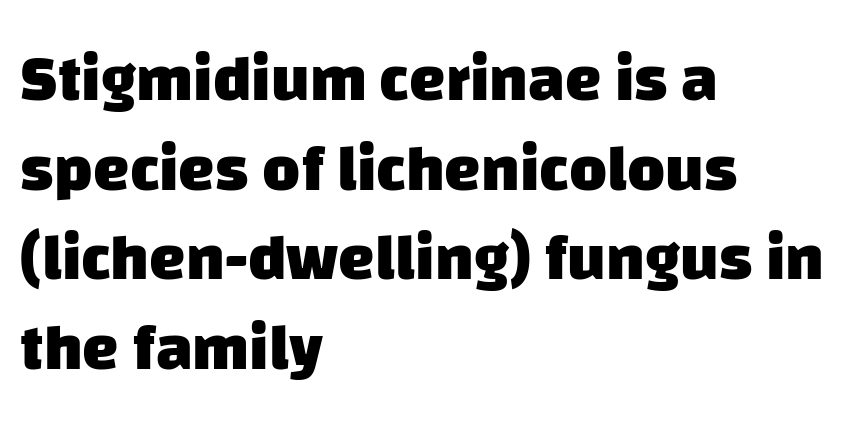
Here the glyphs are tracked normally, forming tight word shapes. Just letters on the line, the space beneath them empty. The characters display no serif detailing; their extremities are plain. Weight: bold. Spacing verdict: proportional, widths tailored to each character. Horizontal alignment here is leftward, the default for most running prose.
